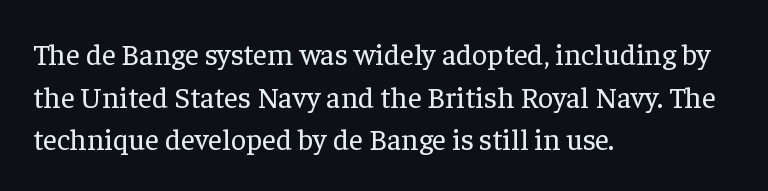
The image shows 30 px regular-weight serif type, upright; set left-aligned, normal line spacing (1.42x), normal letter spacing, not underlined; low stroke contrast and a medium x-height.
